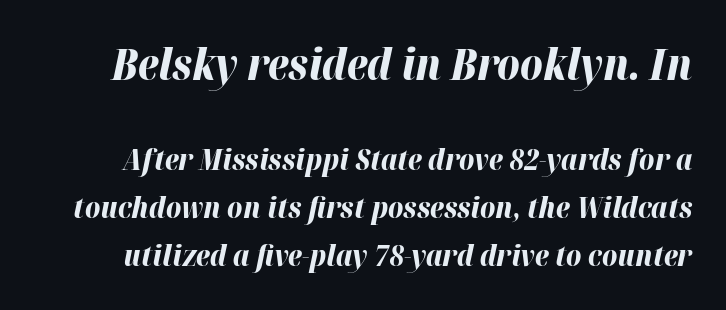
The text carries the slant typical of an italic or oblique font. Strong, thick strokes mark this as bold type. Honestly, the row spacing looks completely unremarkable. Type size steps down from the first block to the second. Bare-footed words on every line.
